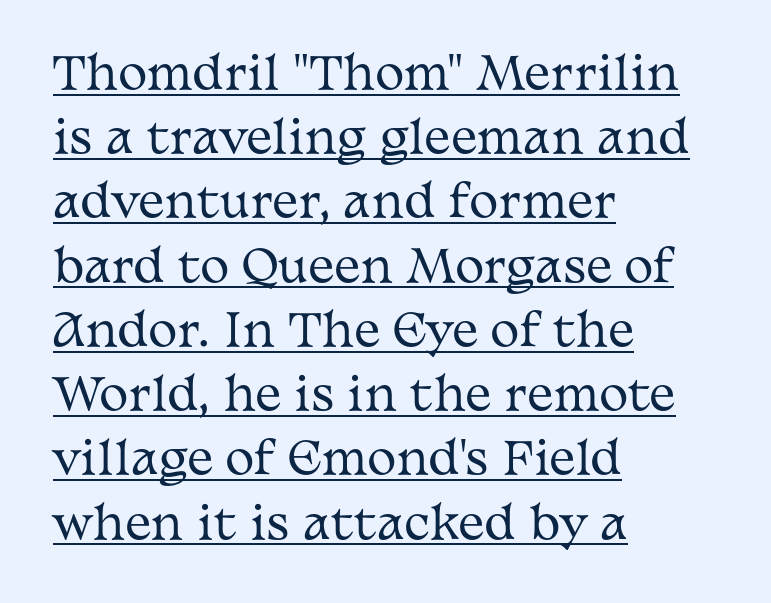
Q: Is the text bold? A: No.
Q: Is the text italic (slanted)? A: No, it is upright.
Q: Is the typeface a serif or a sans-serif typeface? A: Serif.
Q: Is the text underlined? A: Yes.
Q: How is the paragraph aligned? A: Left-aligned.
Q: Is the spacing between letters normal or unusually wide? A: Normal.
Q: Is the spacing between lines tight, normal or loose? A: Normal.
Q: Width (condensed, normal, or wide)? A: Wide.
Q: Stroke contrast? A: Medium.
Q: x-height? A: Medium.
Q: Monospaced? A: No.
